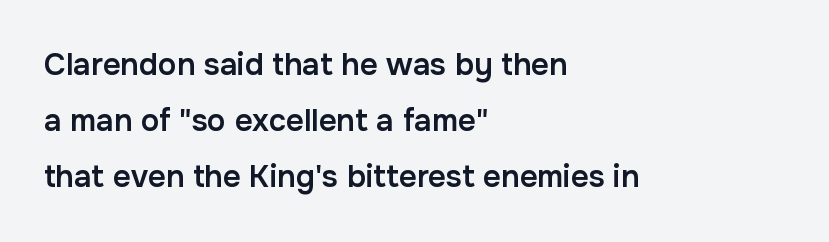
The image shows 31 px semibold sans-serif type, upright; set left-aligned, line spacing 1.81x, normal letter spacing, not underlined; low stroke contrast and a medium x-height.
